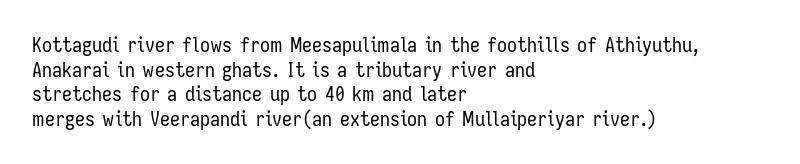
Casual observation: everything's shoved over to the left. This is not heavy type; no bold has been used. Italic? Not at all — the glyphs are vertical. The space beneath each line is pristine and unruled. No extra tracking has been applied to these lines.
